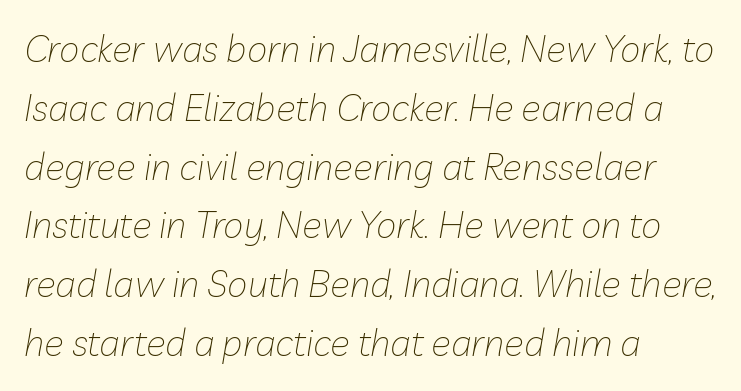
Each row of text sits above clean, open space. A typesetter would call this leading conventional body-copy spacing. Teacher's note: observe the even left margin — that is flush-left alignment. The passage shown is typed in a proportional face where columns would drift. The passage shown has conventional tracking throughout. No letter is thick-stroked: the sample isn't bold.
